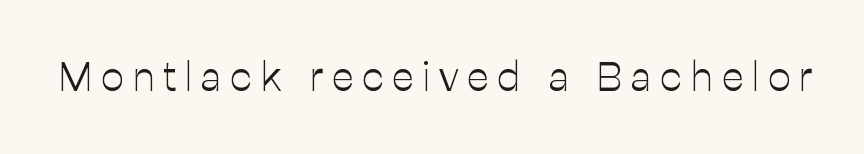
Q: Is the text bold? A: No.
Q: Is the text italic (slanted)? A: No, it is upright.
Q: Is the typeface a serif or a sans-serif typeface? A: Sans-serif.
Q: Is the text underlined? A: No.
Q: Is the spacing between letters normal or unusually wide? A: Unusually wide.
Q: Width (condensed, normal, or wide)? A: Normal.
Q: Stroke contrast? A: Low.
Q: x-height? A: Medium.
Q: Monospaced? A: No.
